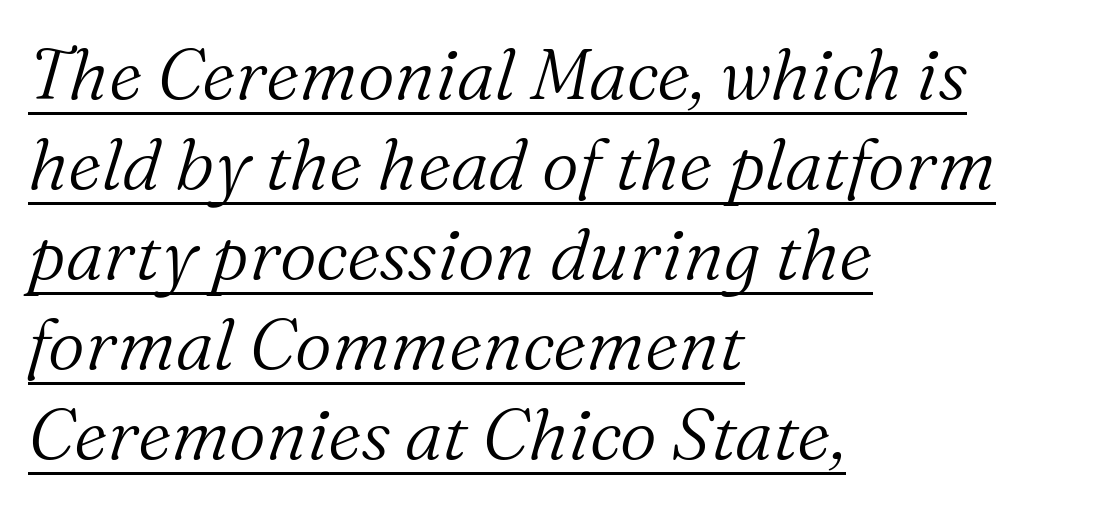
Classification — serif. This block has exactly the height ordinary leading produces. The typography opts for an oblique posture over an upright one. The rendering uses natural spacing where letterforms have individual widths.
